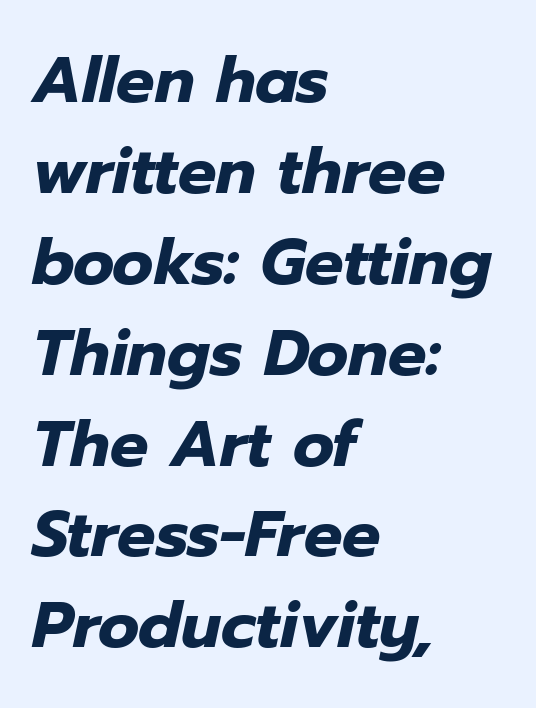
{"italic": "yes", "lean": "right", "slant_degrees": 12, "bold": "yes", "weight": "heavy", "width": "normal", "stroke_contrast": "low", "x_height": "medium", "monospaced": "no", "underline": "no", "align": "left", "line_spacing": "normal", "line_spacing_ratio": 1.42, "letter_spacing": "normal", "letter_spacing_em": 0.0, "glyph_px": 64}
